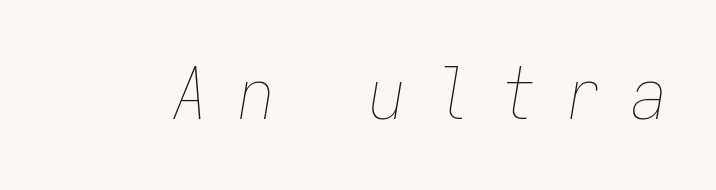
Q: Is the text bold? A: No.
Q: Is the text italic (slanted)? A: Yes, it leans right by about 9 degrees.
Q: Is the text underlined? A: No.
Q: Is the spacing between letters normal or unusually wide? A: Unusually wide.
Q: Width (condensed, normal, or wide)? A: Condensed.
Q: Stroke contrast? A: Low.
Q: x-height? A: Medium.
Q: Monospaced? A: Yes.
